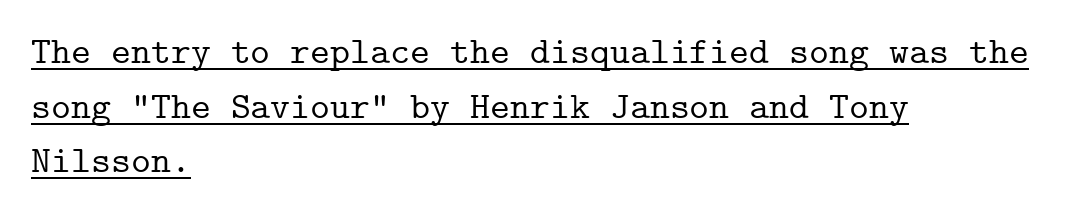
Nothing unusual about the tracking: characters are spaced as the font intends. The setting favours the left margin, as ordinary paragraphs usually do. Each letter, wide or thin by design, is forced into the same width here. Regarding serifs, this sample has them. Leading matches the norm, producing a regular column.
